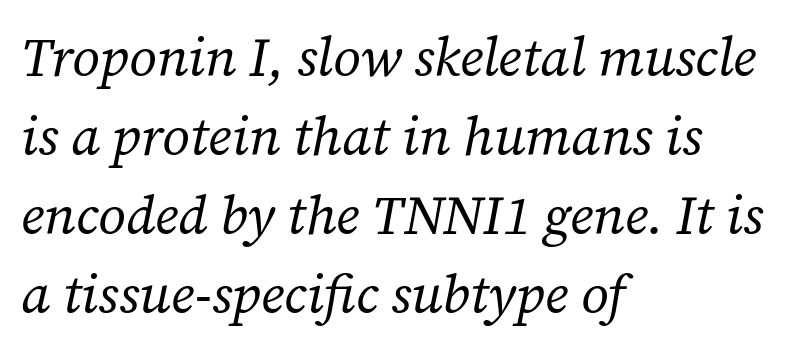
The image shows 54 px regular-weight serif type, italic (leaning right); set left-aligned, normal line spacing (1.46x), normal letter spacing, not underlined; low stroke contrast and a medium x-height.
